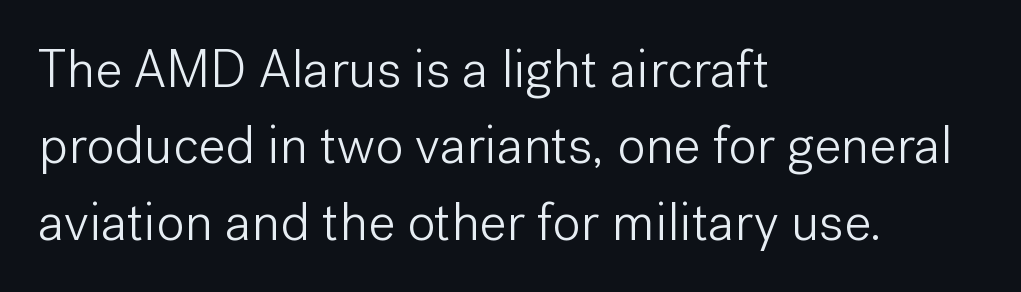
Q: Is the text bold? A: No.
Q: Is the text italic (slanted)? A: No, it is upright.
Q: Is the typeface a serif or a sans-serif typeface? A: Sans-serif.
Q: Is the text underlined? A: No.
Q: How is the paragraph aligned? A: Left-aligned.
Q: Is the spacing between letters normal or unusually wide? A: Normal.
Q: Is the spacing between lines tight, normal or loose? A: Normal.
Q: Width (condensed, normal, or wide)? A: Normal.
Q: Stroke contrast? A: Low.
Q: x-height? A: Medium.
Q: Monospaced? A: No.
